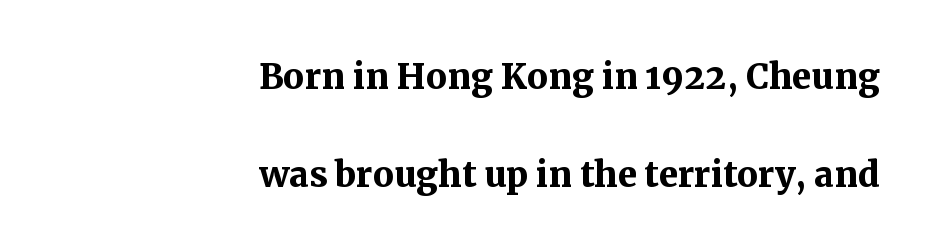
Q: Is the text bold? A: Yes.
Q: Is the text italic (slanted)? A: No, it is upright.
Q: Is the typeface a serif or a sans-serif typeface? A: Serif.
Q: Is the text underlined? A: No.
Q: How is the paragraph aligned? A: Right-aligned.
Q: Is the spacing between letters normal or unusually wide? A: Normal.
Q: Is the spacing between lines tight, normal or loose? A: Loose.
Q: Width (condensed, normal, or wide)? A: Normal.
Q: Stroke contrast? A: Medium.
Q: x-height? A: Medium.
Q: Monospaced? A: No.
